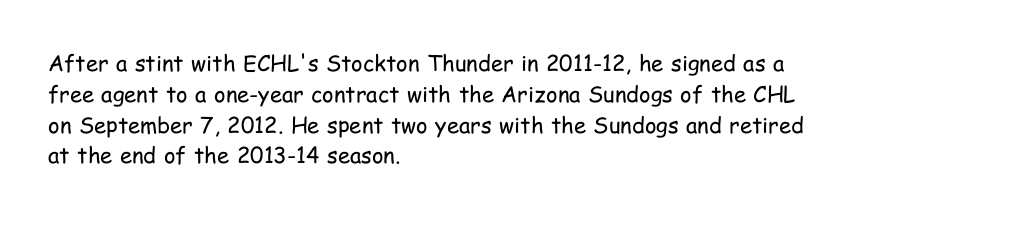
Summary of vertical rhythm: regular, with standard interline spacing. Short note: letters normally spaced. The font's upright variant was chosen for this text. Casual observation: everything's shoved over to the left.
